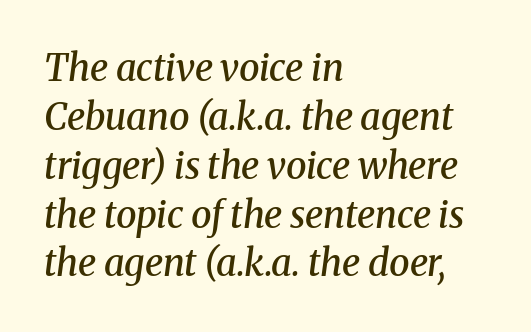
{"serif": "yes", "italic": "yes", "lean": "right", "slant_degrees": 8, "bold": "semi", "weight": "semibold", "width": "normal", "stroke_contrast": "medium", "x_height": "medium", "monospaced": "no", "underline": "no", "align": "left", "line_spacing": "normal", "line_spacing_ratio": 1.32, "letter_spacing": "normal", "letter_spacing_em": 0.0, "glyph_px": 37}
